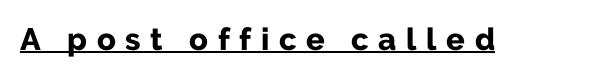
These characters rest on top of a visible drawn line. Looks like regular typesetting: each glyph gets only the width it needs. Nope, not italic — everything's standing straight. Stroke terminals: plain, sans-serif.
